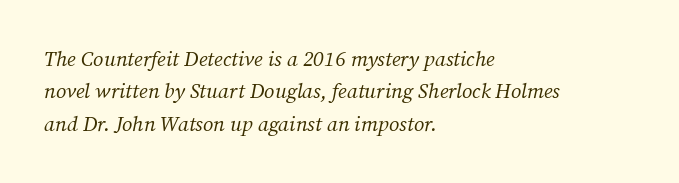
{"italic": "yes", "lean": "right", "slant_degrees": 12, "bold": "no", "underline": "no", "align": "left", "line_spacing": "normal", "line_spacing_ratio": 1.54, "letter_spacing": "normal", "letter_spacing_em": 0.0, "glyph_px": 21}
